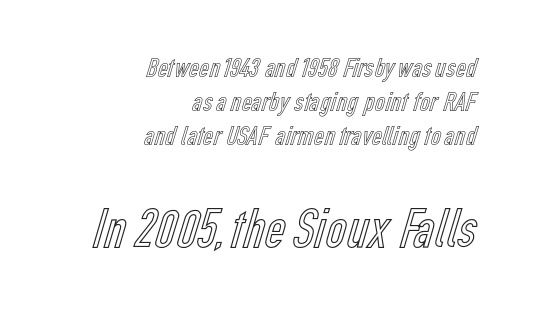
The image shows 57 px condensed type; set right-aligned, line spacing 1.21x, normal letter spacing, not underlined; the second (bottom) block is 2.04x larger; a medium x-height.
